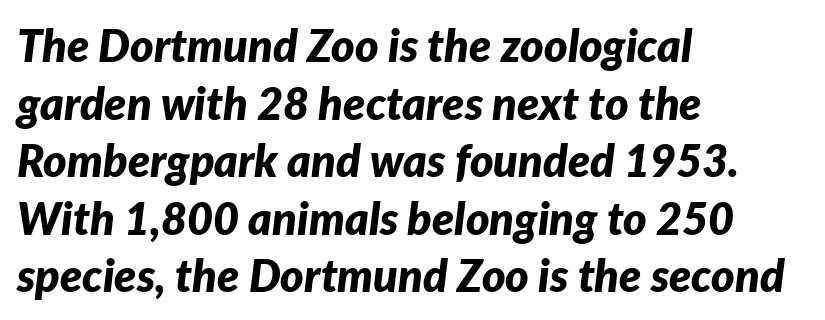
Typesetter's note: full bold, strokes at maximum text heaviness. Honestly, the row spacing looks completely unremarkable. Alignment: flush left. Character widths vary here, with narrow letters taking less room than wide ones. These lines were composed using italics.
